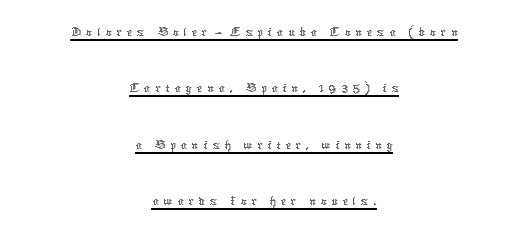
When letters stand straight like this, we call the style roman or upright. Stem width sits at or under what a default text font uses. Where is the straight margin? There isn't one; the lines are centered. Somebody hit Ctrl+U on this one — the words are underlined. The face used here is proportionally spaced, like ordinary book or web type.
